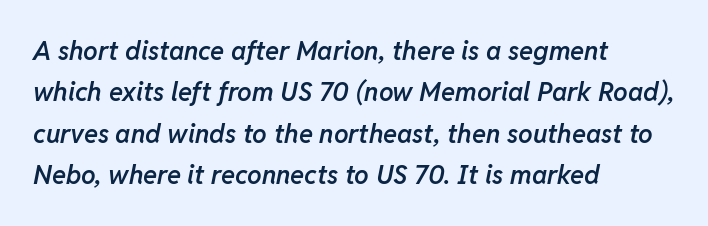
Observe the ordinary spacing: letters are neighbours, not strangers. There's an unmistakable incline to the writing here. No word sits above an underline. The rendering anchors every line to the left-hand side. Students, observe: this is what conventionally led text looks like. On the weight axis this lands at semibold, roughly 600.
